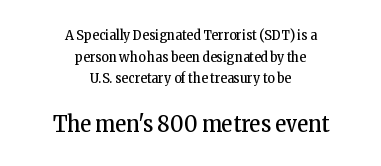
Q: Is the text bold? A: No.
Q: Is the text italic (slanted)? A: No, it is upright.
Q: Is the text underlined? A: No.
Q: How is the paragraph aligned? A: Centered.
Q: Is the spacing between letters normal or unusually wide? A: Normal.
Q: Is the spacing between lines tight, normal or loose? A: Normal.
Q: Which block of text is set in a larger size, the first (top) or the second (bottom)? A: The second (bottom) one.
